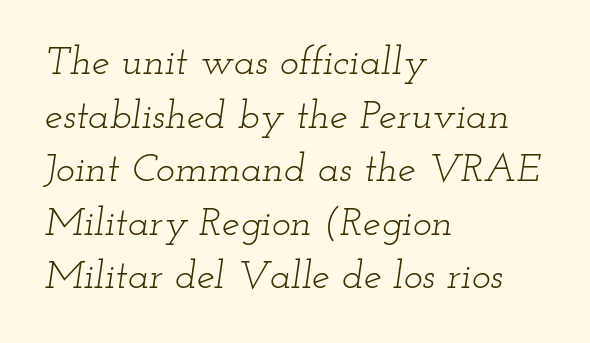
The image shows 40 px light, wide serif type, italic (leaning right); set left-aligned, normal line spacing (1.34x), normal letter spacing, not underlined; low stroke contrast and a small x-height.
